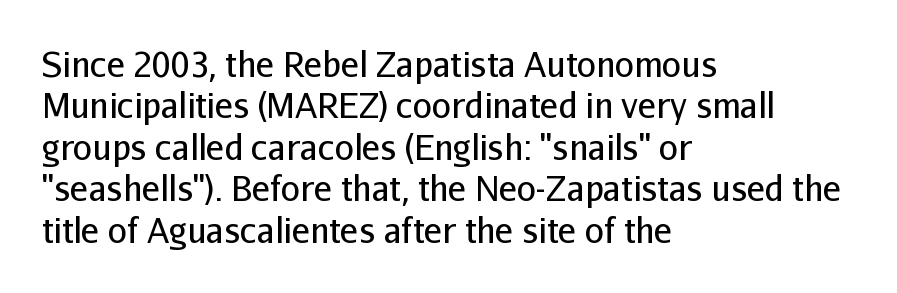
{"serif": "no", "italic": "no", "bold": "no", "weight": "regular", "width": "normal", "stroke_contrast": "low", "x_height": "medium", "monospaced": "no", "underline": "no", "align": "left", "line_spacing_ratio": 1.22, "letter_spacing": "normal", "letter_spacing_em": 0.0, "glyph_px": 34}
